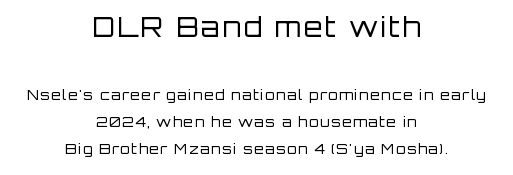
The image shows 27 px text type, upright; set centered, loose line spacing (1.92x), not underlined; the first (top) block is 1.93x larger.
